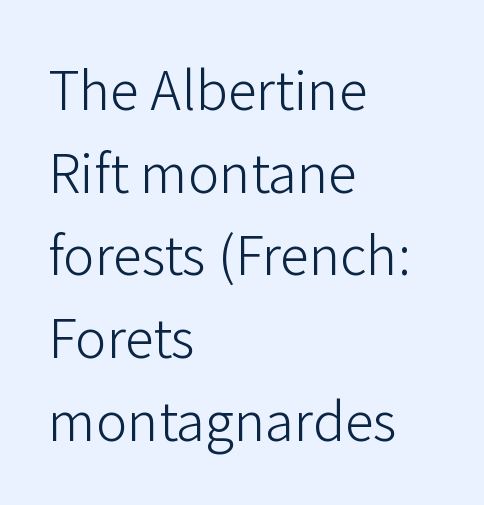
The typeface chosen for these lines omits serifs. The gaps between neighbouring characters are ordinary and unremarkable. The rendering anchors every line to the left-hand side. The glyphs are unaccompanied by any horizontal stroke below them. Whoever set this chose a conventional vertical rhythm. Italic? Not at all — the glyphs are vertical.
